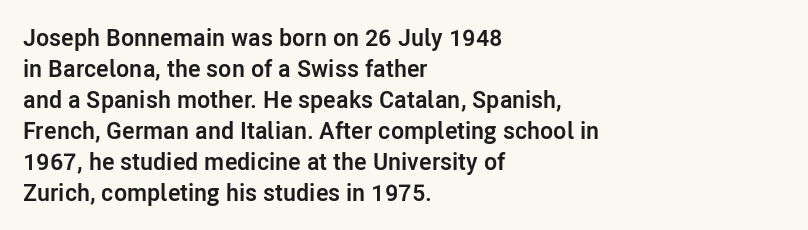
If you measured baseline to baseline, you'd find a middling distance. The specimen reads as upright at a glance. Glyph-to-glyph distance matches everyday printed text. Heavy, bold letterforms. Each row of text sits above clean, open space.
